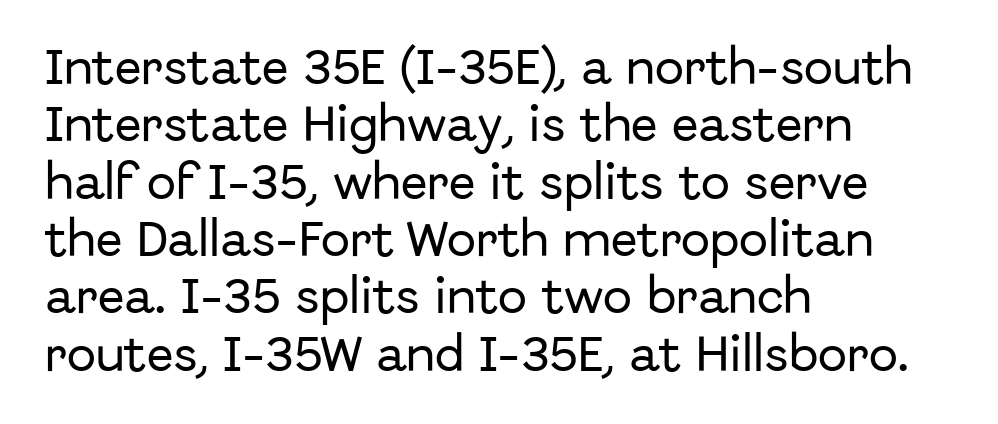
{"serif": "no", "italic": "no", "width": "normal", "stroke_contrast": "low", "x_height": "medium", "monospaced": "no", "underline": "no", "align": "left", "line_spacing": "normal", "line_spacing_ratio": 1.47, "letter_spacing": "normal", "letter_spacing_em": 0.0, "glyph_px": 39}
